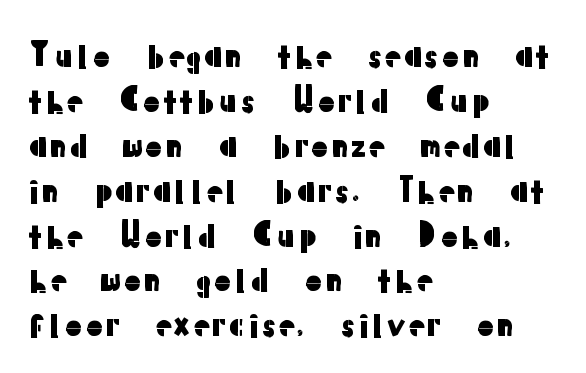
Q: Is the text italic (slanted)? A: No, it is upright.
Q: Is the typeface a serif or a sans-serif typeface? A: Sans-serif.
Q: Is the text underlined? A: No.
Q: How is the paragraph aligned? A: Left-aligned.
Q: Is the spacing between letters normal or unusually wide? A: Normal.
Q: Is the spacing between lines tight, normal or loose? A: Normal.
Q: Width (condensed, normal, or wide)? A: Normal.
Q: Stroke contrast? A: Low.
Q: x-height? A: Medium.
Q: Monospaced? A: No.
